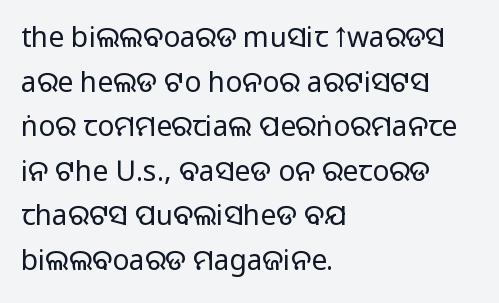
Q: Is the text bold? A: No.
Q: Is the text italic (slanted)? A: No, it is upright.
Q: Is the typeface a serif or a sans-serif typeface? A: Sans-serif.
Q: Is the text underlined? A: No.
Q: How is the paragraph aligned? A: Left-aligned.
Q: Is the spacing between letters normal or unusually wide? A: Normal.
Q: Is the spacing between lines tight, normal or loose? A: Normal.
Q: Width (condensed, normal, or wide)? A: Normal.
Q: Stroke contrast? A: Low.
Q: x-height? A: Large.
Q: Monospaced? A: No.
